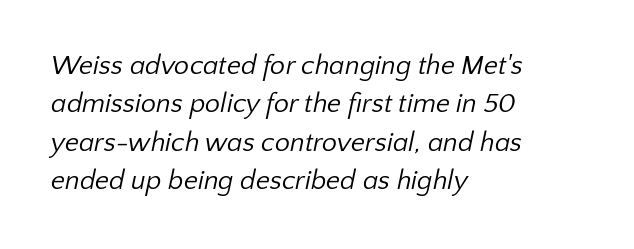
Q: Is the text bold? A: No.
Q: Is the text underlined? A: No.
Q: How is the paragraph aligned? A: Left-aligned.
Q: Is the spacing between letters normal or unusually wide? A: Normal.
Q: Is the spacing between lines tight, normal or loose? A: Normal.
